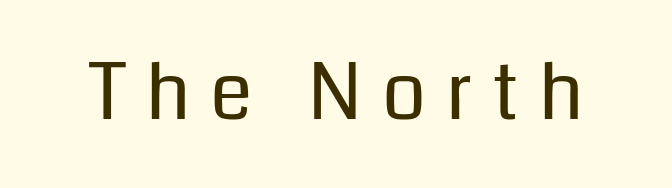
The font is comparable to plain body text, perhaps lighter. Short note: letters widely spaced. Nobody drew a line under any word here. No italicization has been applied; the sample stays upright. The face used here is a sans, in the tradition of grotesques and geometrics. Note the varied advance widths — an 'i' is clearly narrower than an 'm'.
